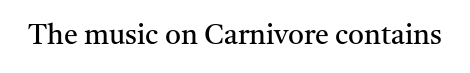
What stands out about the letter spacing? Nothing — it is the standard amount. Vertical strokes here are truly vertical. Anything drawn beneath the words? Only blank space. Is this a fixed-width face? No — the glyphs have proportional, varying widths. The characters display serif detailing at their extremities.
